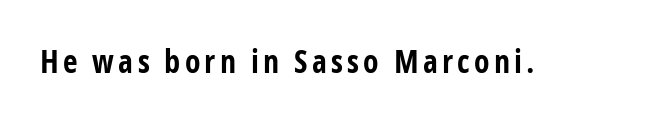
Looks like regular typesetting: each glyph gets only the width it needs. Heavy-handed strokes throughout: this text is bold. Unlike italic type, these characters show no tilt at all. Each letter's strokes conclude bluntly, with no projecting serifs. Check the space under the baseline: it is left empty.
